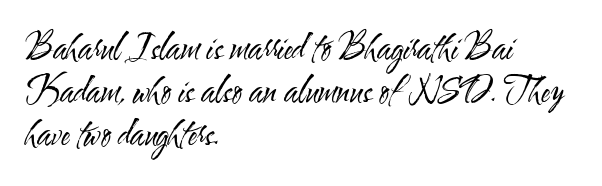
Q: Is the text bold? A: No.
Q: Is the text italic (slanted)? A: Yes.
Q: Is the typeface a serif or a sans-serif typeface? A: Sans-serif.
Q: Is the text underlined? A: No.
Q: How is the paragraph aligned? A: Left-aligned.
Q: Is the spacing between letters normal or unusually wide? A: Normal.
Q: Is the spacing between lines tight, normal or loose? A: Normal.
Q: Width (condensed, normal, or wide)? A: Condensed.
Q: Stroke contrast? A: Medium.
Q: x-height? A: Small.
Q: Monospaced? A: No.
